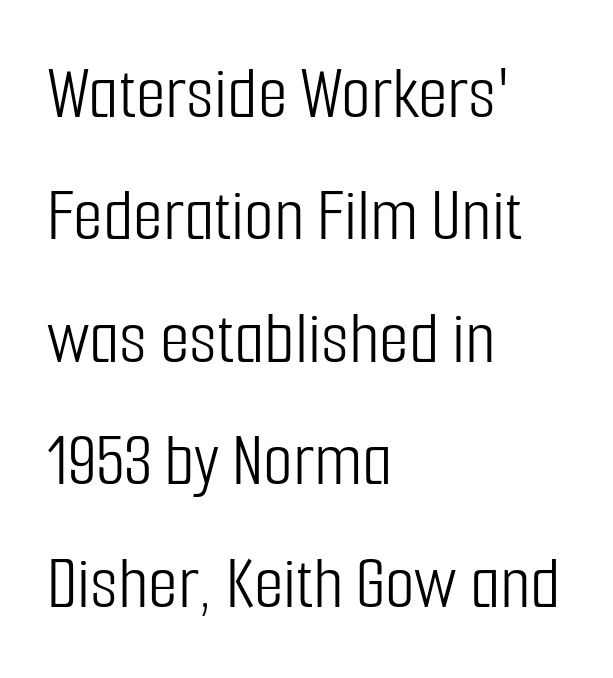
The image shows 77 px light, condensed sans-serif type, upright; set left-aligned, normal line spacing (1.59x), normal letter spacing, not underlined; low stroke contrast and a medium x-height.
